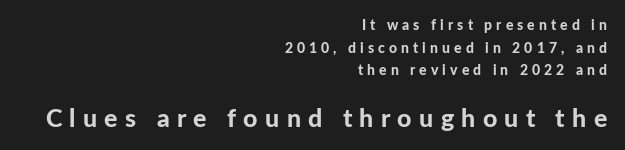
The image shows 25 px bold type, upright; set right-aligned, normal line spacing (1.61x), unusually wide letter spacing (+0.29 em), not underlined; the second (bottom) block is 1.79x larger.
